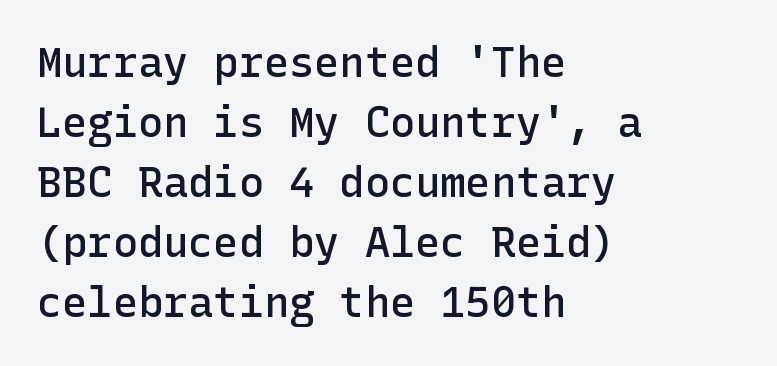
The image shows 42 px semibold sans-serif type, upright; set left-aligned, normal line spacing (1.43x), normal letter spacing, not underlined; low stroke contrast and a medium x-height.
